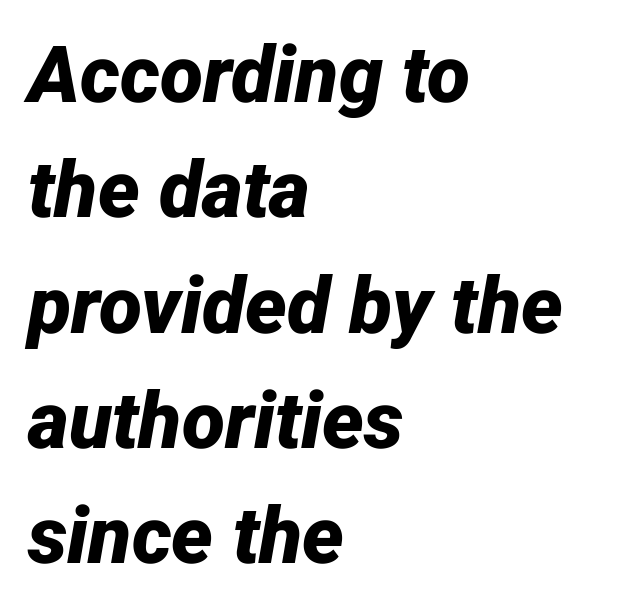
Q: Is the text bold? A: Yes.
Q: Is the text italic (slanted)? A: Yes, it leans right by about 12 degrees.
Q: Is the text underlined? A: No.
Q: How is the paragraph aligned? A: Left-aligned.
Q: Is the spacing between letters normal or unusually wide? A: Normal.
Q: Is the spacing between lines tight, normal or loose? A: Normal.
Q: Width (condensed, normal, or wide)? A: Normal.
Q: Stroke contrast? A: Low.
Q: x-height? A: Medium.
Q: Monospaced? A: No.
